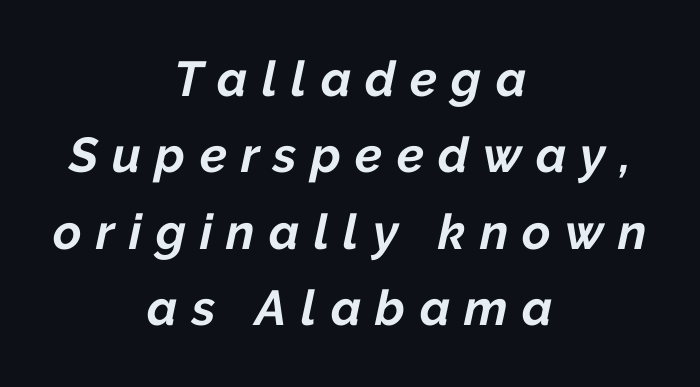
Clear beneath every line of the passage. Set as a true bold cut, around the 700 mark. The face used here is rendered with a markedly widened letterfit. Each letter keeps its own natural width here, so spacing adapts to shape. Does the copy run flush right? No — it is centered line by line. Notice how descenders clear the ascenders below comfortably — that's standard leading.
